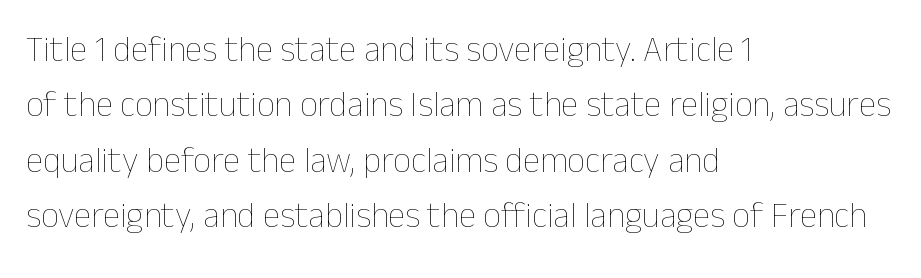
{"italic": "no", "bold": "no", "weight": "thin", "width": "normal", "stroke_contrast": "low", "x_height": "medium", "monospaced": "no", "underline": "no", "align": "left", "line_spacing": "normal", "line_spacing_ratio": 1.58, "letter_spacing": "normal", "letter_spacing_em": 0.0, "glyph_px": 35}
